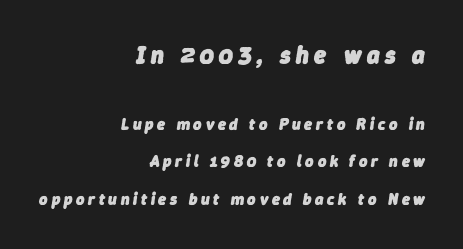
Visually, the top section dominates because its glyphs are scaled up. The text carries the slant typical of an italic or oblique font. Bare-footed words on every line. Is the block centered? No — it sits flush against the right margin. The strokes are fattened all the way to bold.
